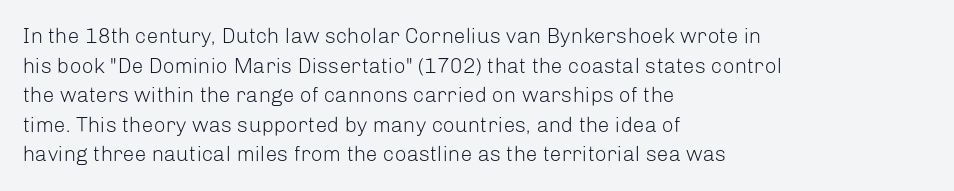
Quick note: underline off. Do the letters lean? They stand straight. The text block is weighted toward the left margin, trailing off unevenly rightward. This rendering leaves character spacing at its baseline value. Vertical spacing — default.
